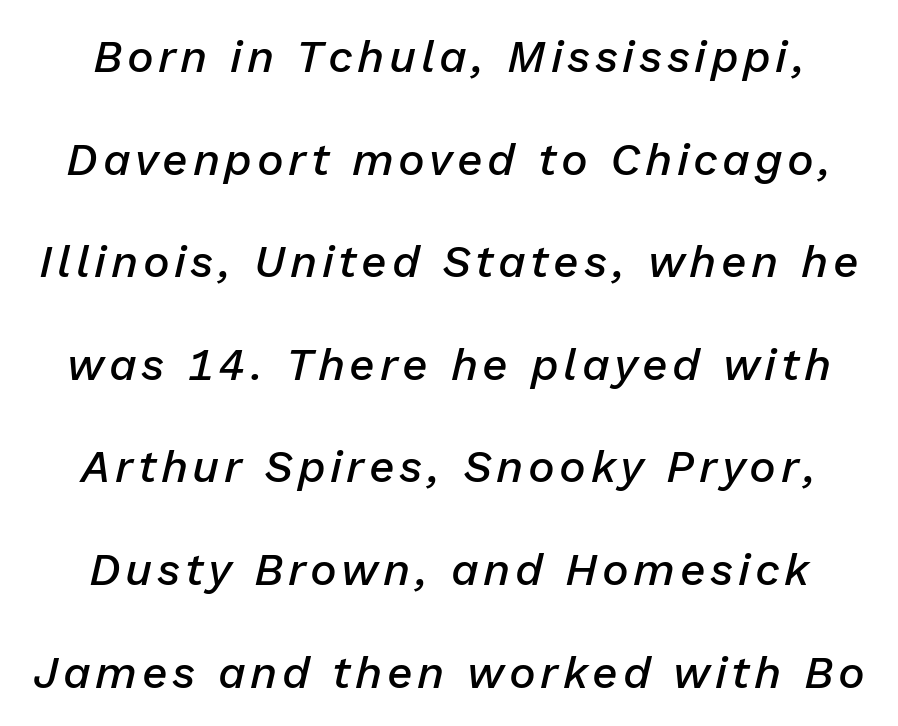
Q: Is the text bold? A: Semi-bold.
Q: Is the text italic (slanted)? A: Yes, it leans right by about 13 degrees.
Q: Is the text underlined? A: No.
Q: How is the paragraph aligned? A: Centered.
Q: Is the spacing between lines tight, normal or loose? A: Loose.
Q: Width (condensed, normal, or wide)? A: Normal.
Q: Stroke contrast? A: Low.
Q: x-height? A: Medium.
Q: Monospaced? A: No.
